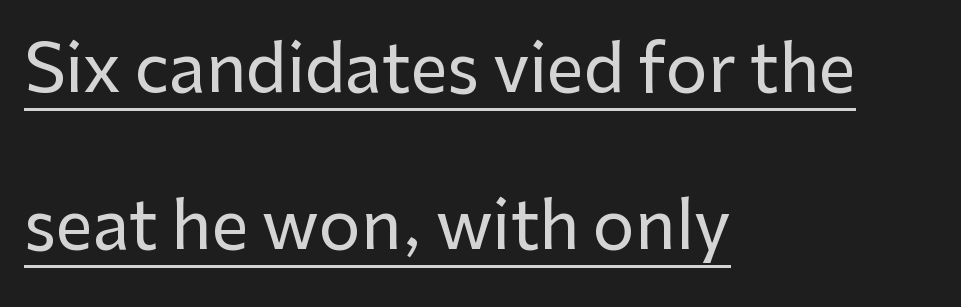
Looks like regular typesetting: each glyph gets only the width it needs. Compared with a centered layout, this one pins lines to the left instead. Regarding leading, the lines here are spaced well apart. Each line of the rendering has a horizontal stroke beneath the glyphs.
